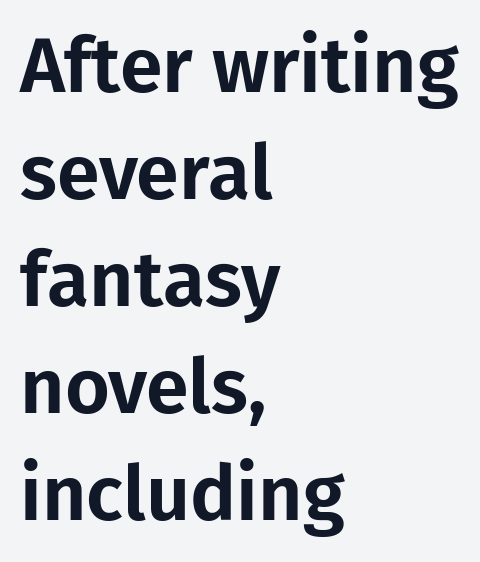
{"serif": "no", "italic": "no", "width": "normal", "stroke_contrast": "low", "x_height": "medium", "monospaced": "no", "underline": "no", "align": "left", "line_spacing": "normal", "line_spacing_ratio": 1.39, "letter_spacing": "normal", "letter_spacing_em": 0.0, "glyph_px": 77}
